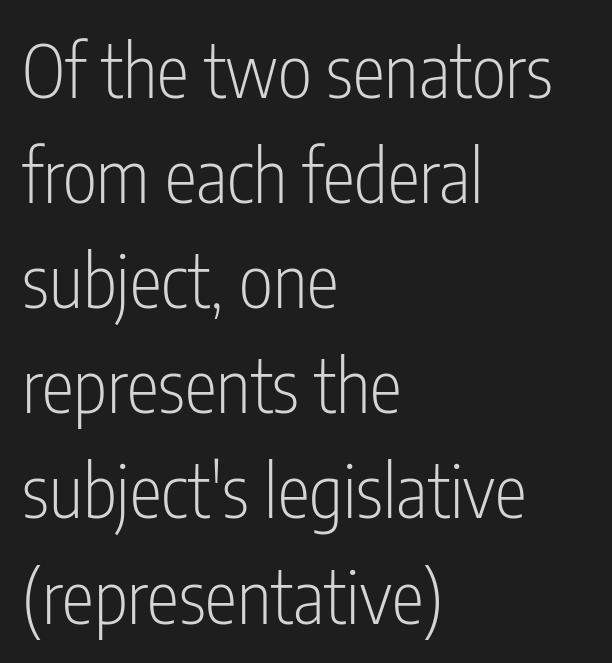
{"serif": "no", "italic": "no", "bold": "no", "weight": "light", "width": "condensed", "stroke_contrast": "low", "x_height": "medium", "monospaced": "no", "underline": "no", "align": "left", "line_spacing": "normal", "line_spacing_ratio": 1.44, "letter_spacing": "normal", "letter_spacing_em": 0.0, "glyph_px": 73}
